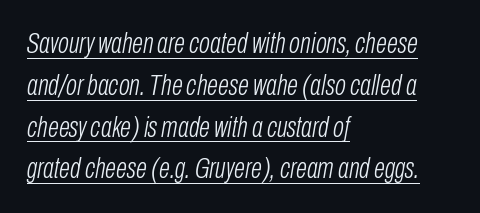
{"italic": "yes", "lean": "right", "slant_degrees": 10, "bold": "no", "weight": "light", "width": "condensed", "stroke_contrast": "low", "x_height": "medium", "monospaced": "no", "underline": "yes", "align": "left", "line_spacing": "normal", "line_spacing_ratio": 1.44, "letter_spacing": "normal", "letter_spacing_em": 0.0, "glyph_px": 29}
